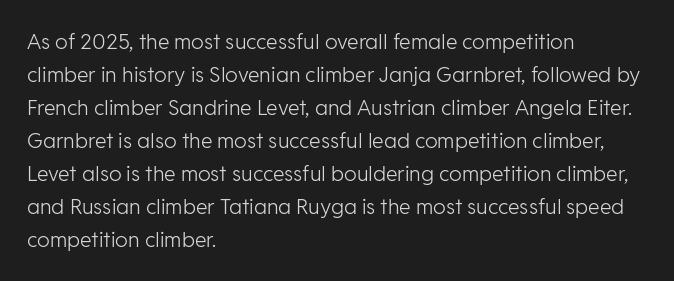
{"italic": "no", "bold": "no", "underline": "no", "align": "left", "line_spacing": "normal", "line_spacing_ratio": 1.57, "letter_spacing": "normal", "letter_spacing_em": 0.0, "glyph_px": 21}
